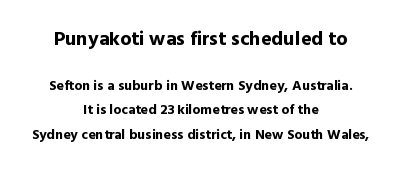
Q: Is the text bold? A: Yes.
Q: Is the text italic (slanted)? A: No, it is upright.
Q: Is the text underlined? A: No.
Q: How is the paragraph aligned? A: Centered.
Q: Is the spacing between letters normal or unusually wide? A: Normal.
Q: Which block of text is set in a larger size, the first (top) or the second (bottom)? A: The first (top) one.
